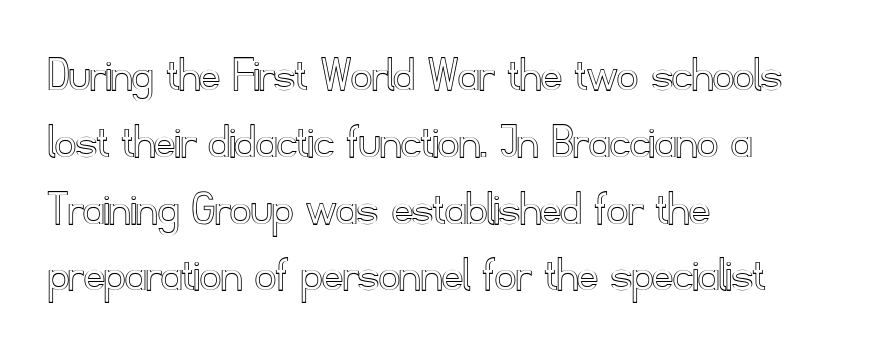
Q: Is the text italic (slanted)? A: No, it is upright.
Q: Is the text underlined? A: No.
Q: How is the paragraph aligned? A: Left-aligned.
Q: Is the spacing between letters normal or unusually wide? A: Normal.
Q: Is the spacing between lines tight, normal or loose? A: Normal.
Q: Width (condensed, normal, or wide)? A: Normal.
Q: x-height? A: Small.
Q: Monospaced? A: No.
